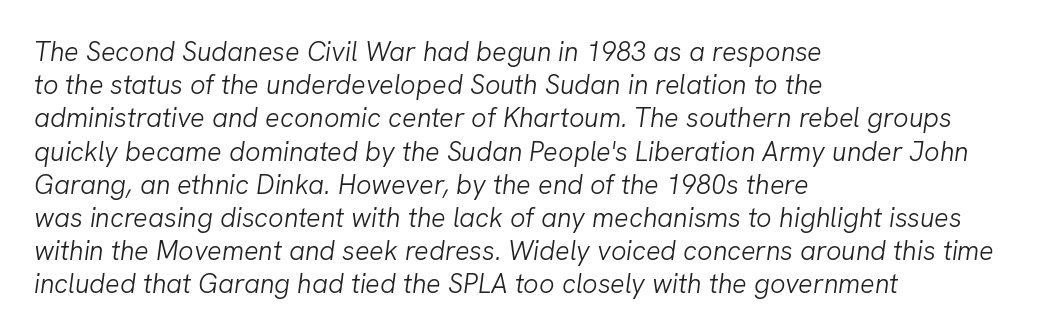
The face used here is rendered with its standard letterfit. Nothing heavy about these letters — not bold at all. Quick note: italic. Line beginnings align vertically; line endings do not. Quick note: underline off.
